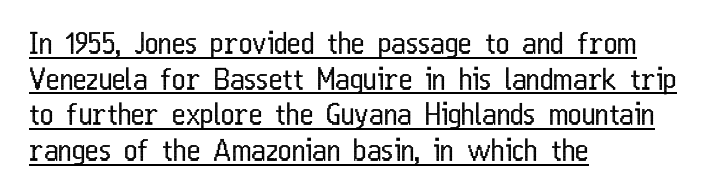
The ragged edge is on the right, which tells us the setting is flush left. Ordinary non-slanted type is in use. The rendering shows plain stroke endings on the letterforms — a sans-serif design. Does a line run under the words? Yes, clearly. You could not count columns in this text — the font is proportionally spaced.
